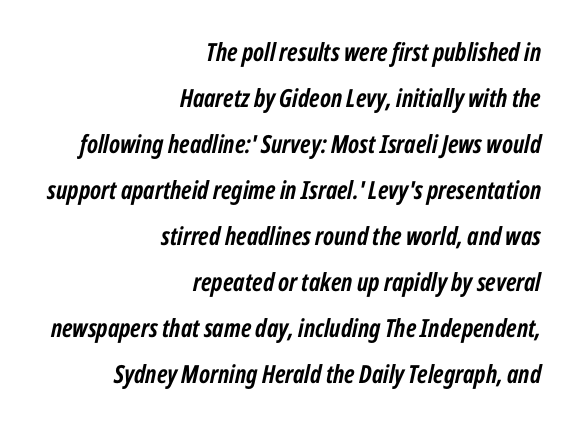
Q: Is the text bold? A: Yes.
Q: Is the text italic (slanted)? A: Yes, it leans right by about 12 degrees.
Q: Is the text underlined? A: No.
Q: How is the paragraph aligned? A: Right-aligned.
Q: Is the spacing between letters normal or unusually wide? A: Normal.
